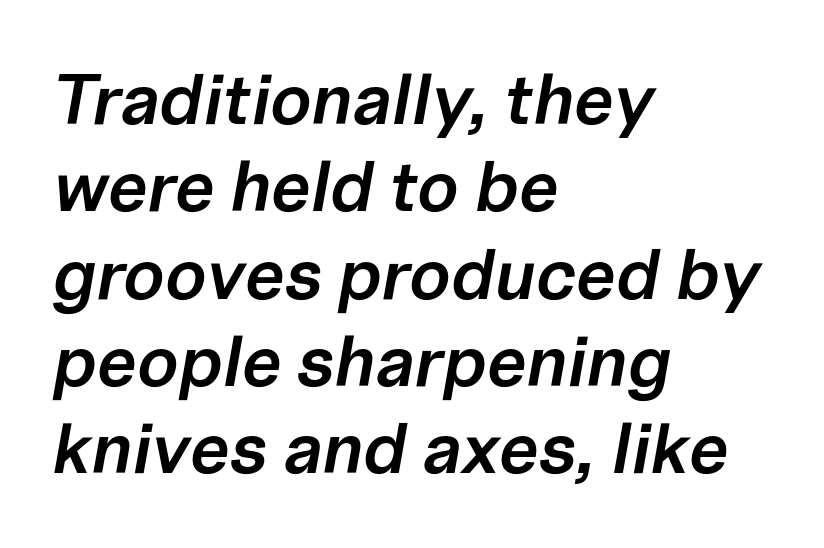
Q: Is the text bold? A: Semi-bold.
Q: Is the text italic (slanted)? A: Yes, it leans right by about 10 degrees.
Q: Is the text underlined? A: No.
Q: How is the paragraph aligned? A: Left-aligned.
Q: Is the spacing between letters normal or unusually wide? A: Normal.
Q: Width (condensed, normal, or wide)? A: Normal.
Q: Stroke contrast? A: Low.
Q: x-height? A: Medium.
Q: Monospaced? A: No.
